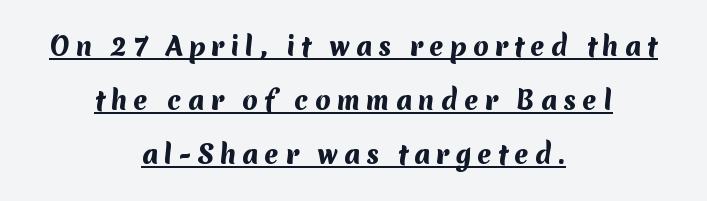
Q: Is the text bold? A: Yes.
Q: Is the text underlined? A: Yes.
Q: How is the paragraph aligned? A: Centered.
Q: Is the spacing between letters normal or unusually wide? A: Unusually wide.
Q: Is the spacing between lines tight, normal or loose? A: Loose.
